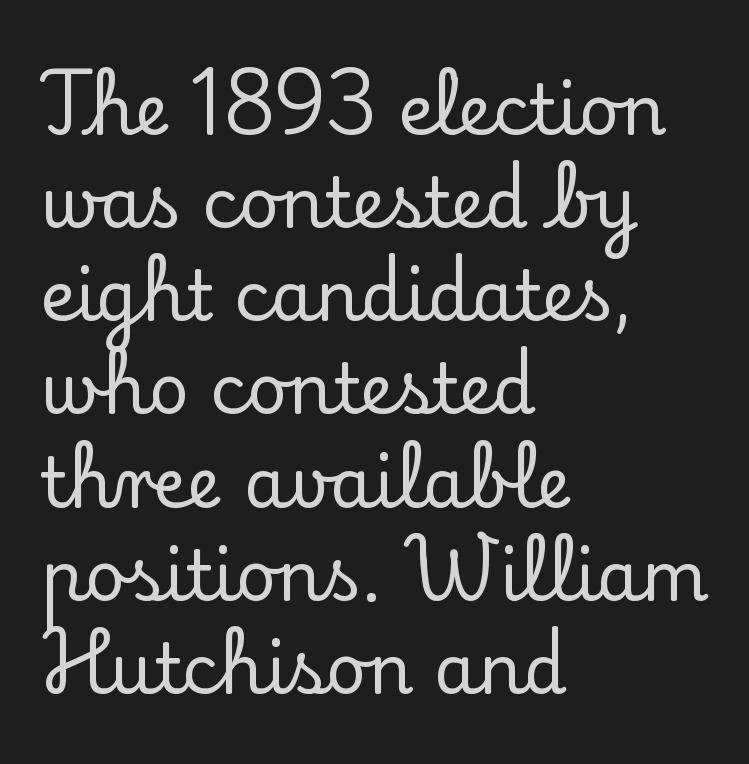
A normal amount of white space separates one row of letters from the next. Is there any slant? The stems are plumb. Tracking here is standard; glyphs follow each other at the usual distance. Has an underline been added? It has not.
